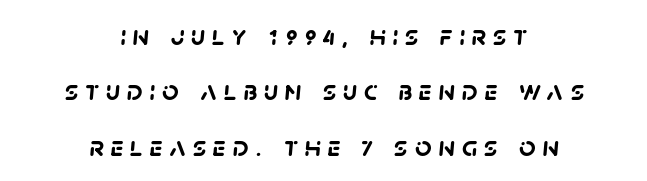
Q: Is the text bold? A: Yes.
Q: Is the typeface a serif or a sans-serif typeface? A: Sans-serif.
Q: Is the text underlined? A: No.
Q: How is the paragraph aligned? A: Centered.
Q: Is the spacing between letters normal or unusually wide? A: Unusually wide.
Q: Is the spacing between lines tight, normal or loose? A: Loose.
Q: Width (condensed, normal, or wide)? A: Normal.
Q: Stroke contrast? A: Low.
Q: x-height? A: Large.
Q: Monospaced? A: No.
